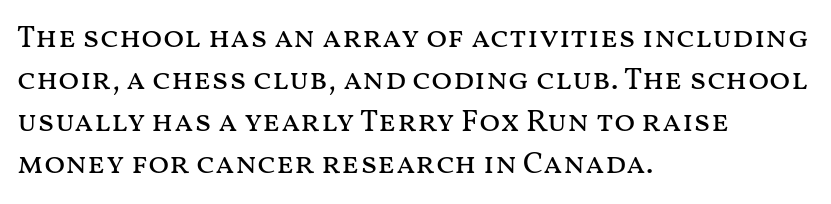
Think standard paragraph weight, or any step lighter than that. This rendering leaves character spacing at its baseline value. Is this a fixed-width face? No — the glyphs have proportional, varying widths. Quick note: interline space is typical.
